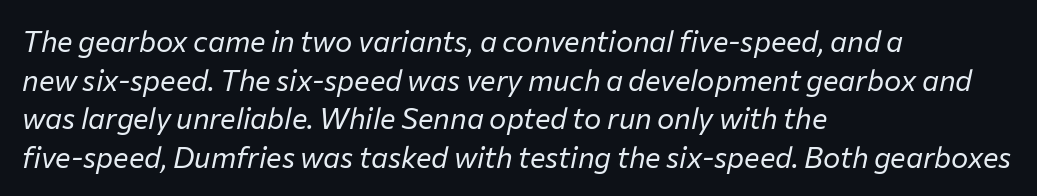
Plain, unruled lines of type. Characters are canted at an angle relative to the baseline's perpendicular. This sample keeps an unexceptional amount of space between lines. If you drew a ruler down the left edge, every line would touch it. No extra tracking has been applied to these lines. Think standard paragraph weight, or any step lighter than that.
